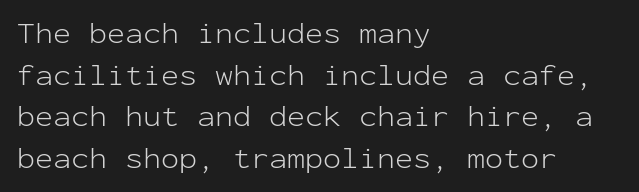
The image shows 30 px light sans-serif type, upright, monospaced; set left-aligned, normal line spacing (1.39x), normal letter spacing, not underlined; low stroke contrast and a medium x-height.
